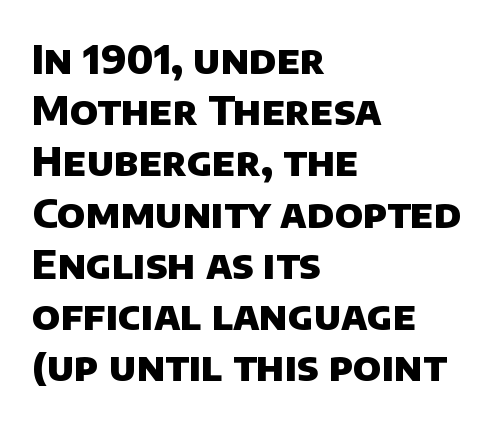
Q: Is the text bold? A: Yes.
Q: Is the typeface a serif or a sans-serif typeface? A: Sans-serif.
Q: Is the text underlined? A: No.
Q: How is the paragraph aligned? A: Left-aligned.
Q: Is the spacing between letters normal or unusually wide? A: Normal.
Q: Is the spacing between lines tight, normal or loose? A: Normal.
Q: Width (condensed, normal, or wide)? A: Normal.
Q: Stroke contrast? A: Low.
Q: x-height? A: Large.
Q: Monospaced? A: No.
